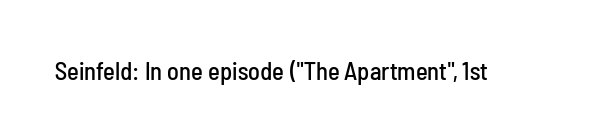
{"italic": "no", "underline": "no", "letter_spacing": "normal", "letter_spacing_em": 0.0, "glyph_px": 25}
